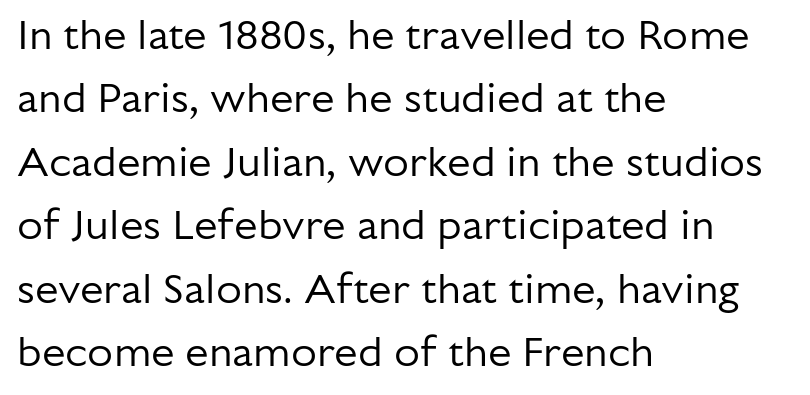
Q: Is the text bold? A: No.
Q: Is the text italic (slanted)? A: No, it is upright.
Q: Is the typeface a serif or a sans-serif typeface? A: Sans-serif.
Q: Is the text underlined? A: No.
Q: How is the paragraph aligned? A: Left-aligned.
Q: Is the spacing between letters normal or unusually wide? A: Normal.
Q: Is the spacing between lines tight, normal or loose? A: Normal.
Q: Width (condensed, normal, or wide)? A: Normal.
Q: Stroke contrast? A: Low.
Q: x-height? A: Medium.
Q: Monospaced? A: No.
